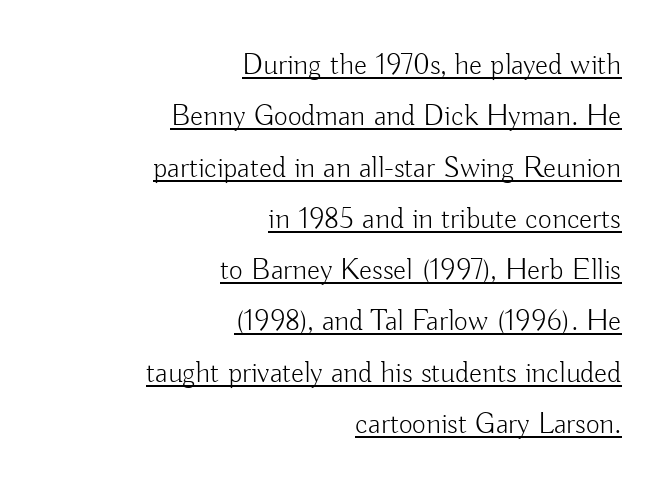
The image shows 30 px light sans-serif type, upright; set right-aligned, line spacing 1.71x, normal letter spacing, underlined; low stroke contrast and a small x-height.
